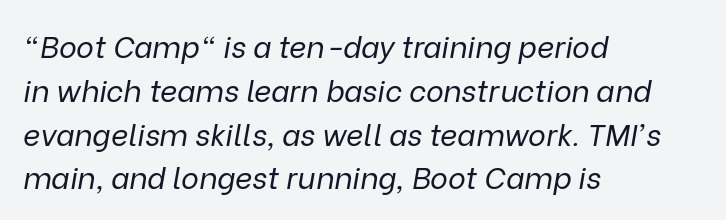
Q: Is the text bold? A: No.
Q: Is the text italic (slanted)? A: Yes, it leans right by about 9 degrees.
Q: Is the text underlined? A: No.
Q: How is the paragraph aligned? A: Left-aligned.
Q: Is the spacing between letters normal or unusually wide? A: Normal.
Q: Is the spacing between lines tight, normal or loose? A: Normal.
Q: Width (condensed, normal, or wide)? A: Normal.
Q: Stroke contrast? A: Low.
Q: x-height? A: Medium.
Q: Monospaced? A: No.
